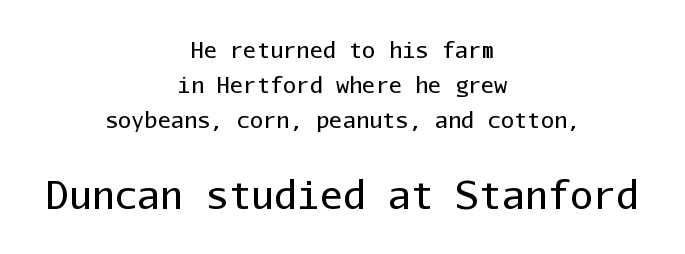
The image shows 38 px regular-weight sans-serif type, upright, monospaced; set centered, normal line spacing (1.59x), normal letter spacing, not underlined; the second (bottom) block is 1.73x larger; low stroke contrast and a medium x-height.
